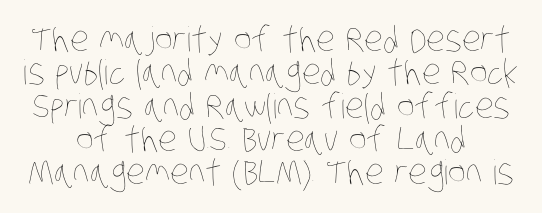
The image shows 34 px thin, condensed type; set tight line spacing (0.98x), normal letter spacing, not underlined; low stroke contrast and a large x-height.
